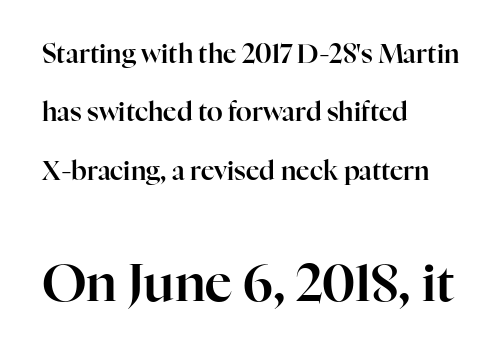
{"serif": "yes", "italic": "no", "width": "normal", "stroke_contrast": "high", "x_height": "medium", "monospaced": "no", "underline": "no", "align": "left", "line_spacing": "loose", "line_spacing_ratio": 2.25, "letter_spacing": "normal", "letter_spacing_em": 0.0, "larger_block": "second", "size_ratio": 2.0, "glyph_px": 52}
